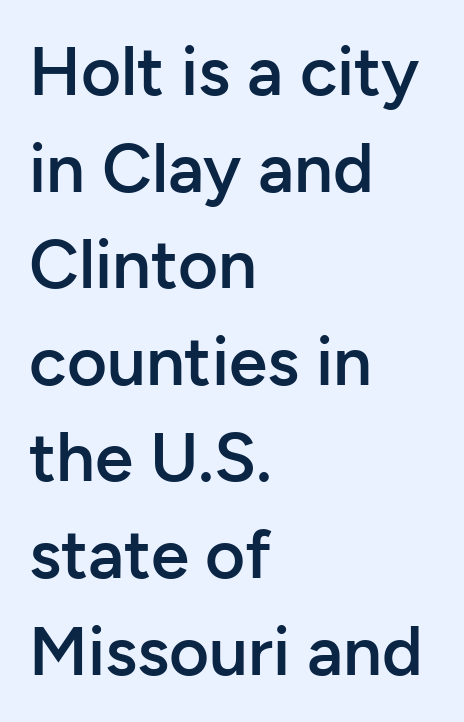
Q: Is the text bold? A: Semi-bold.
Q: Is the text italic (slanted)? A: No, it is upright.
Q: Is the typeface a serif or a sans-serif typeface? A: Sans-serif.
Q: Is the text underlined? A: No.
Q: How is the paragraph aligned? A: Left-aligned.
Q: Is the spacing between letters normal or unusually wide? A: Normal.
Q: Is the spacing between lines tight, normal or loose? A: Normal.
Q: Width (condensed, normal, or wide)? A: Normal.
Q: Stroke contrast? A: Low.
Q: x-height? A: Medium.
Q: Monospaced? A: No.
